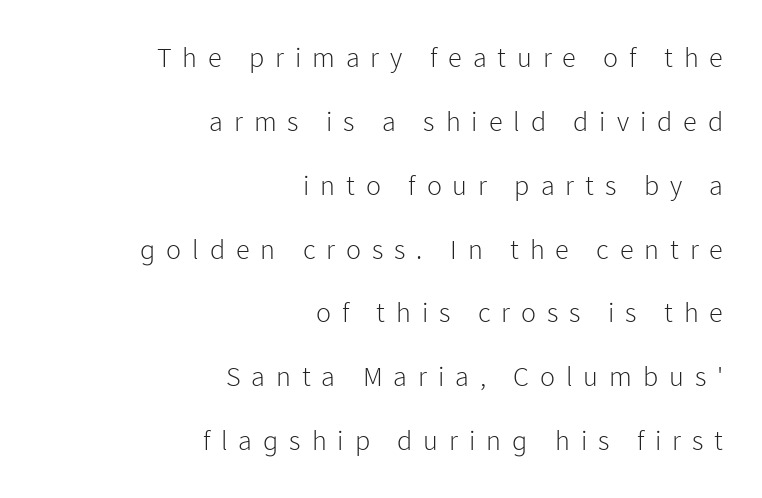
A typesetter would call this proportional, since set widths differ per character. The paragraph has a hard right edge and a soft left edge. The characters display no serif detailing; their extremities are plain. No chunkiness to these letters — they're not bold.
